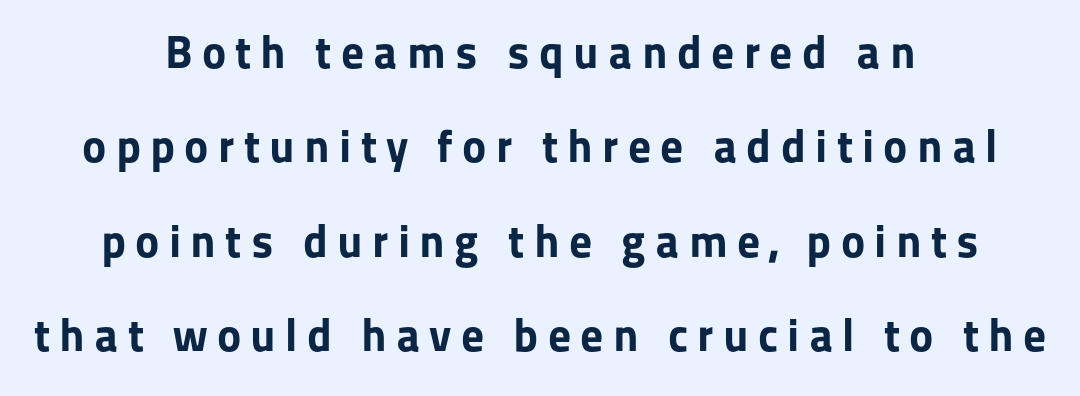
{"serif": "no", "italic": "no", "bold": "yes", "weight": "bold", "width": "normal", "stroke_contrast": "low", "x_height": "medium", "monospaced": "no", "underline": "no", "align": "center", "line_spacing": "loose", "line_spacing_ratio": 2.05, "letter_spacing": "wide", "letter_spacing_em": 0.2, "glyph_px": 46}
